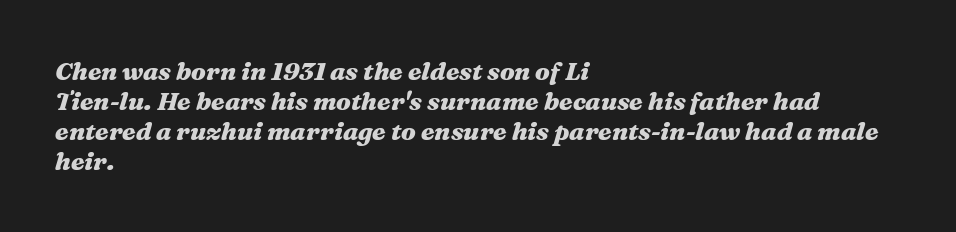
{"italic": "yes", "lean": "right", "slant_degrees": 16, "bold": "yes", "underline": "no", "align": "left", "line_spacing_ratio": 1.2, "letter_spacing": "normal", "letter_spacing_em": 0.0, "glyph_px": 25}
